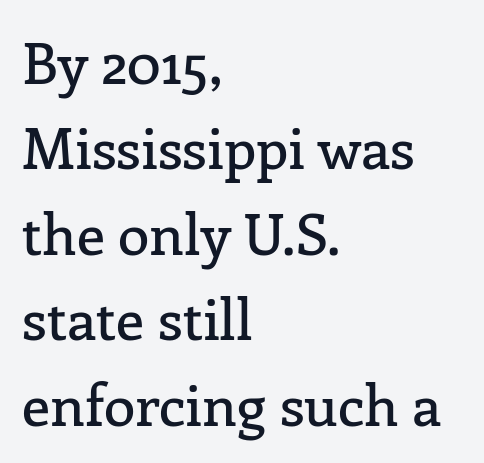
{"serif": "yes", "italic": "no", "width": "normal", "stroke_contrast": "low", "x_height": "medium", "monospaced": "no", "underline": "no", "align": "left", "line_spacing": "normal", "line_spacing_ratio": 1.5, "letter_spacing": "normal", "letter_spacing_em": 0.0, "glyph_px": 57}
